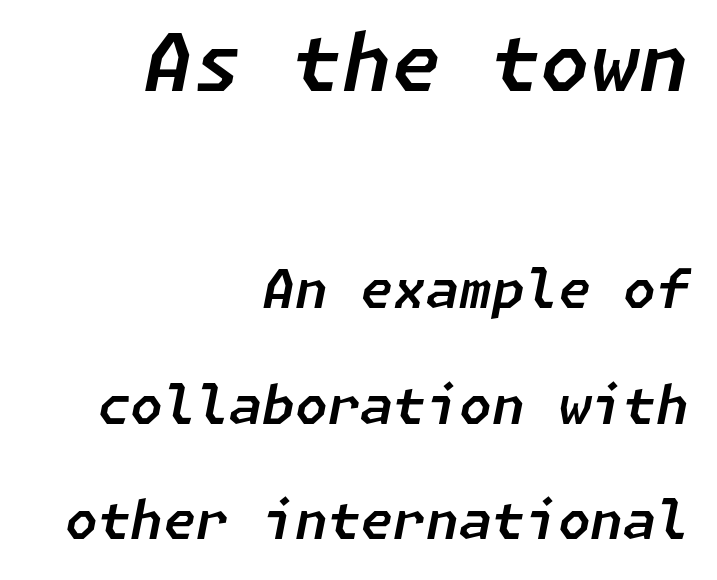
The image shows 80 px text type, italic (leaning right); set right-aligned, loose line spacing (2.18x), normal letter spacing, not underlined; the first (top) block is 1.51x larger; low stroke contrast and a medium x-height.
